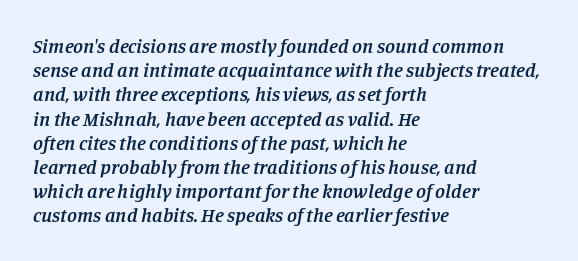
{"italic": "yes", "lean": "right", "slant_degrees": 11, "bold": "semi", "underline": "no", "align": "left", "line_spacing_ratio": 1.21, "letter_spacing": "normal", "letter_spacing_em": 0.0, "glyph_px": 20}
